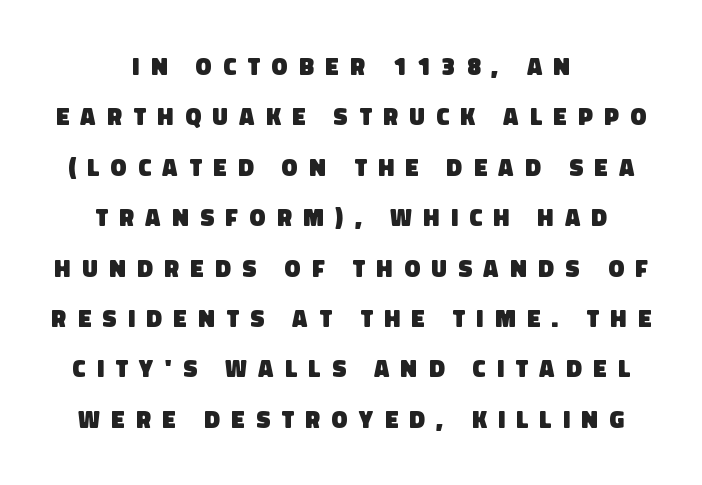
I'd describe the lettering as bold — thick and assertive. Compared with typical paragraphs, the rows here are farther apart. The glyphs are unaccompanied by any horizontal stroke below them. Look at the tracking — it's clearly loosened, letters drifting apart. Leftover space on each line is divided equally before and after the words.
